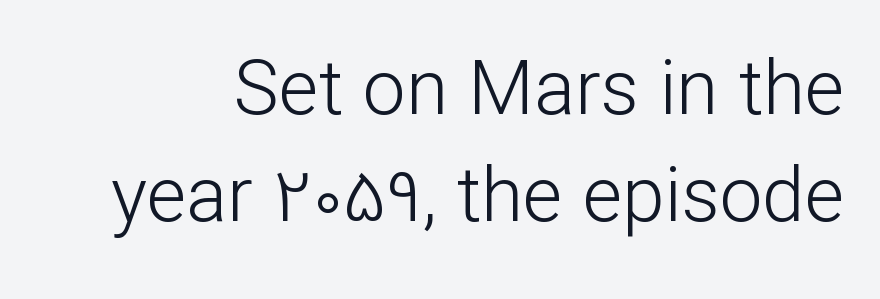
Q: Is the text bold? A: No.
Q: Is the text italic (slanted)? A: No, it is upright.
Q: Is the typeface a serif or a sans-serif typeface? A: Sans-serif.
Q: Is the text underlined? A: No.
Q: Is the spacing between letters normal or unusually wide? A: Normal.
Q: Is the spacing between lines tight, normal or loose? A: Normal.
Q: Width (condensed, normal, or wide)? A: Normal.
Q: Stroke contrast? A: Low.
Q: x-height? A: Medium.
Q: Monospaced? A: No.
